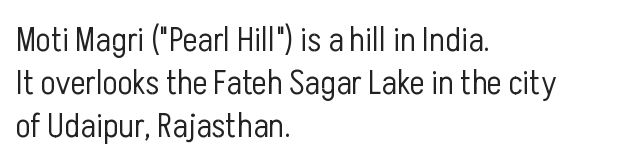
The image shows 35 px light, condensed sans-serif type, upright; set left-aligned, line spacing 1.23x, normal letter spacing, not underlined; low stroke contrast and a medium x-height.
